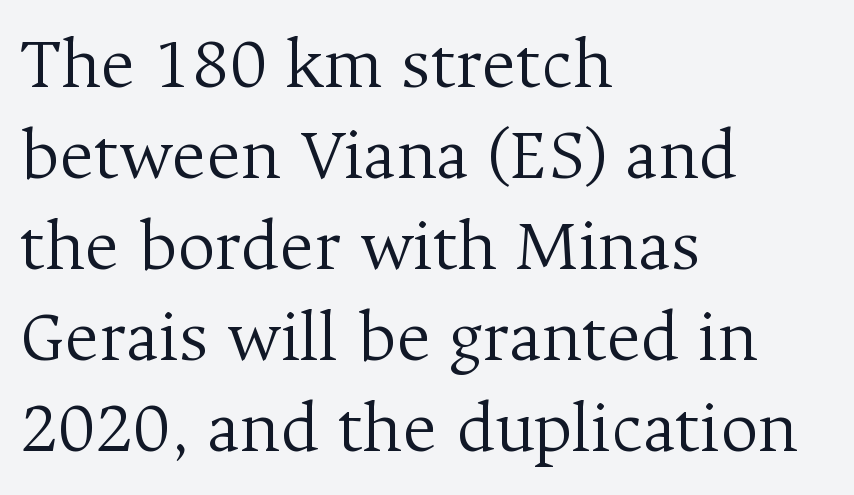
{"serif": "yes", "italic": "no", "bold": "no", "weight": "light", "width": "normal", "stroke_contrast": "medium", "x_height": "medium", "monospaced": "no", "underline": "no", "align": "left", "line_spacing_ratio": 1.23, "letter_spacing": "normal", "letter_spacing_em": 0.0, "glyph_px": 74}
